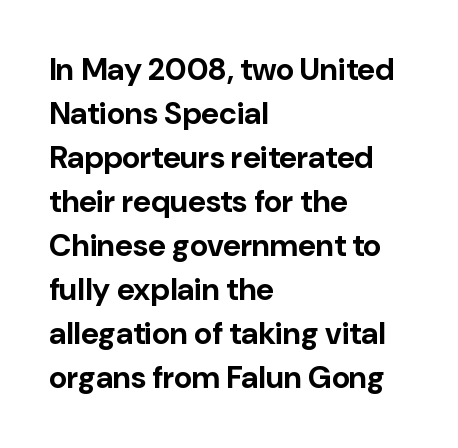
{"serif": "no", "italic": "no", "bold": "yes", "weight": "bold", "width": "normal", "stroke_contrast": "low", "x_height": "medium", "monospaced": "no", "underline": "no", "align": "left", "line_spacing": "normal", "line_spacing_ratio": 1.42, "letter_spacing": "normal", "letter_spacing_em": 0.0, "glyph_px": 31}
